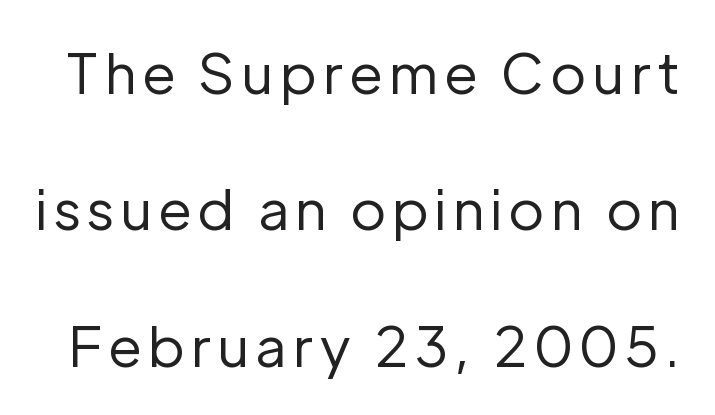
{"serif": "no", "italic": "no", "bold": "no", "weight": "regular", "width": "normal", "stroke_contrast": "low", "x_height": "medium", "monospaced": "no", "underline": "no", "line_spacing": "loose", "line_spacing_ratio": 2.48, "glyph_px": 55}
